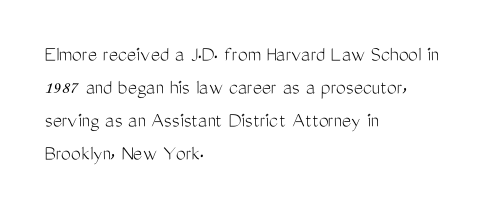
In terms of leading, this rendering sits right in the middle. Quick note: not italic, upright. Stems here are at most as thick as an everyday book face. Letter spacing: default.
